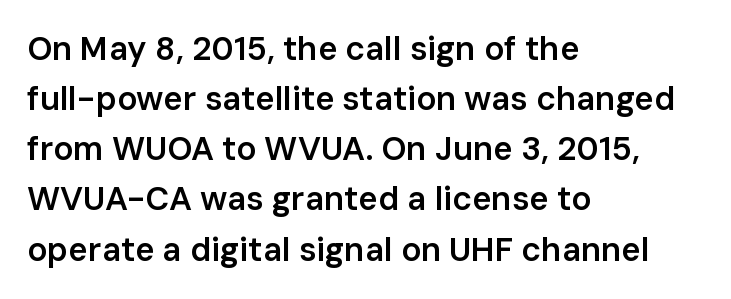
{"serif": "no", "italic": "no", "bold": "semi", "weight": "semibold", "width": "normal", "stroke_contrast": "low", "x_height": "medium", "monospaced": "no", "underline": "no", "align": "left", "line_spacing": "normal", "line_spacing_ratio": 1.52, "letter_spacing": "normal", "letter_spacing_em": 0.0, "glyph_px": 33}
